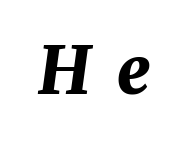
The image shows 66 px bold type, italic (leaning right); set unusually wide letter spacing (+0.38 em), not underlined; medium stroke contrast and a medium x-height.
